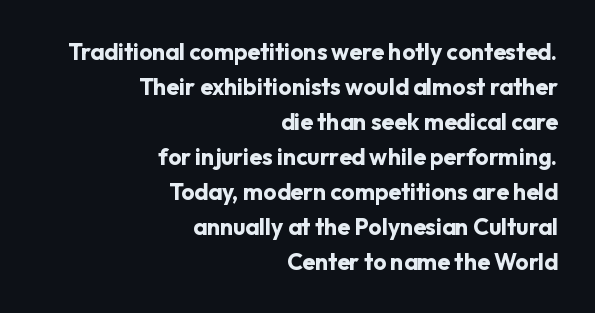
{"italic": "no", "bold": "yes", "underline": "no", "align": "right", "line_spacing": "normal", "line_spacing_ratio": 1.52, "letter_spacing": "normal", "letter_spacing_em": 0.0, "glyph_px": 23}
